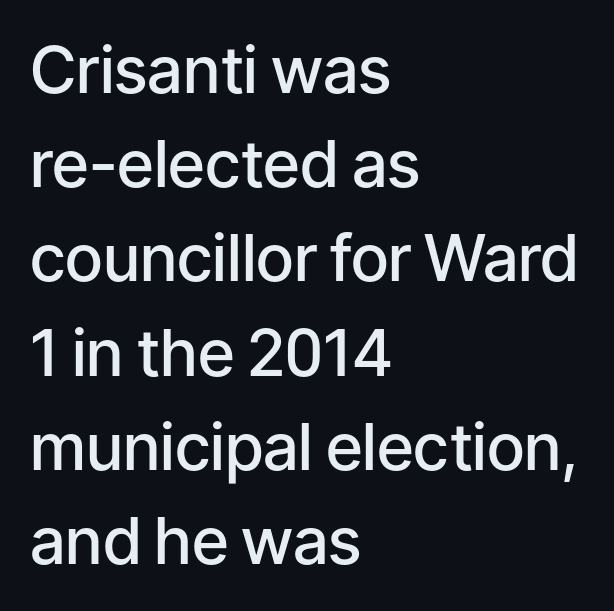
Nobody touched the tracking dial on this one. What kind of face is this? One without serifs — a sans. The rendering uses a moderate line-height, typical for paragraphs. Upright lettering throughout. Every letter is mildly thick-stroked: semibold rather than bold.
